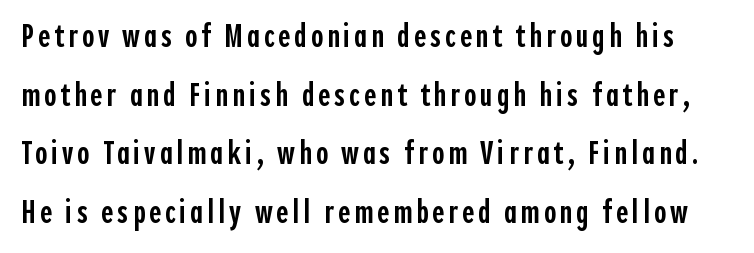
Q: Is the text bold? A: Semi-bold.
Q: Is the text italic (slanted)? A: No, it is upright.
Q: Is the typeface a serif or a sans-serif typeface? A: Sans-serif.
Q: Is the text underlined? A: No.
Q: Width (condensed, normal, or wide)? A: Condensed.
Q: x-height? A: Medium.
Q: Monospaced? A: No.
